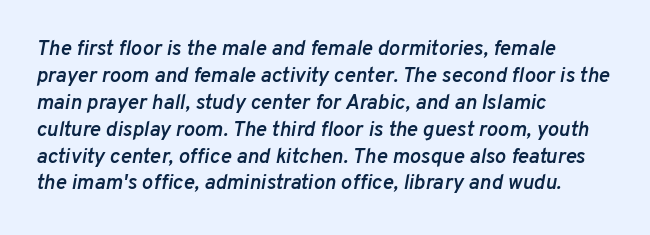
Q: Is the text bold? A: Semi-bold.
Q: Is the text italic (slanted)? A: Yes, it leans right by about 10 degrees.
Q: Is the text underlined? A: No.
Q: How is the paragraph aligned? A: Left-aligned.
Q: Is the spacing between letters normal or unusually wide? A: Normal.
Q: Is the spacing between lines tight, normal or loose? A: Normal.
